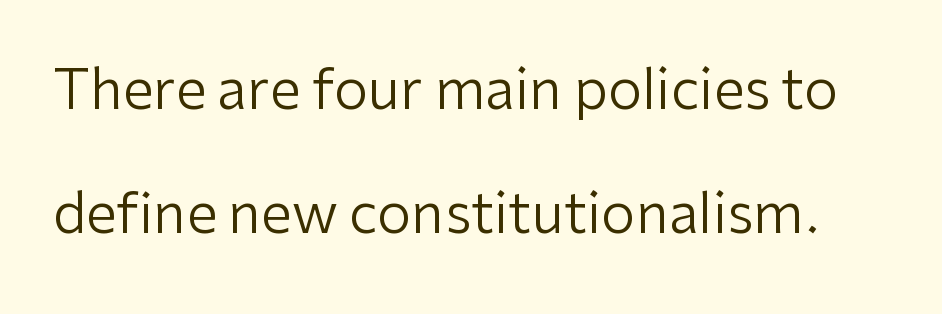
Heaviness? Minimal to ordinary, like unemphasized prose. Check the space under the baseline: it is left empty. The face used here is proportionally spaced, like ordinary book or web type. Serif or sans? Sans — the stroke terminals are bare.
